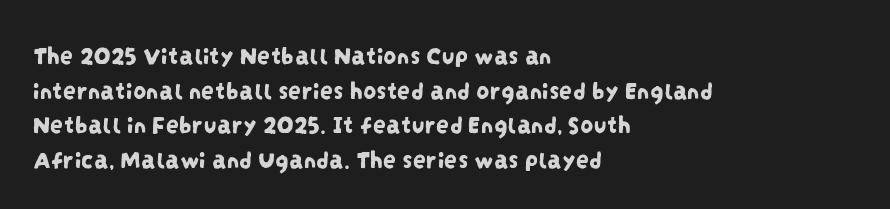
Vertically, the passage feels balanced, rows spaced as you'd expect. Unmarked baselines from the first word to the last. If you drew a ruler down the left edge, every line would touch it. The passage shown has conventional tracking throughout.
